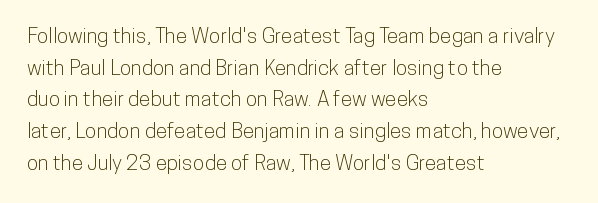
Has an underline been added? It has not. Do the letters lean? They stand straight. Notice how descenders clear the ascenders below comfortably — that's standard leading. The line texture is even and compact thanks to regular tracking.
